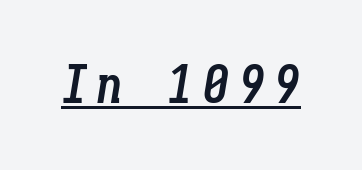
The image shows 52 px semibold, condensed type, italic (leaning right), monospaced; set underlined; low stroke contrast and a medium x-height.
